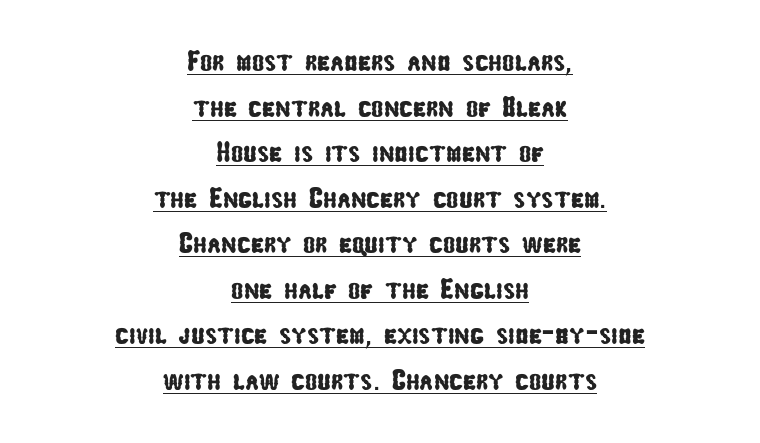
The image shows 29 px condensed sans-serif type; set centered, normal line spacing (1.57x), normal letter spacing, underlined; low stroke contrast and a medium x-height.
